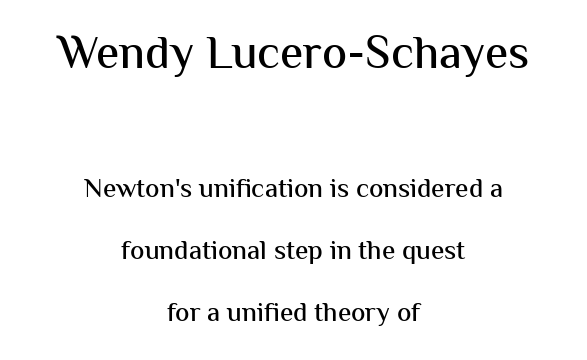
Q: Is the text italic (slanted)? A: No, it is upright.
Q: Is the typeface a serif or a sans-serif typeface? A: Sans-serif.
Q: Is the text underlined? A: No.
Q: How is the paragraph aligned? A: Centered.
Q: Is the spacing between letters normal or unusually wide? A: Normal.
Q: Is the spacing between lines tight, normal or loose? A: Loose.
Q: Which block of text is set in a larger size, the first (top) or the second (bottom)? A: The first (top) one.
Q: Width (condensed, normal, or wide)? A: Normal.
Q: Stroke contrast? A: Medium.
Q: x-height? A: Medium.
Q: Monospaced? A: No.
